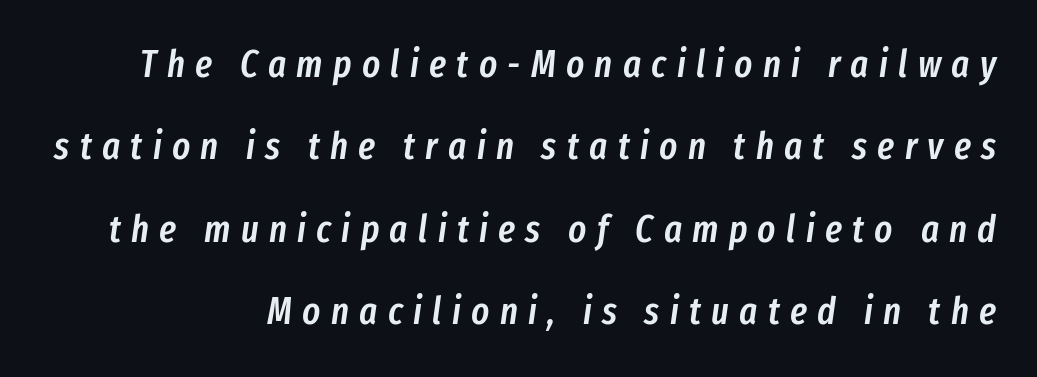
A fair bit of extra ink — the face is semibold, not bold. Looks like regular typesetting: each glyph gets only the width it needs. An italicized treatment has been applied to the whole sample. Reading down the column, the eye jumps a long way to each next line. This rendering features lettering with no underline. Line endings align vertically; line beginnings do not.
